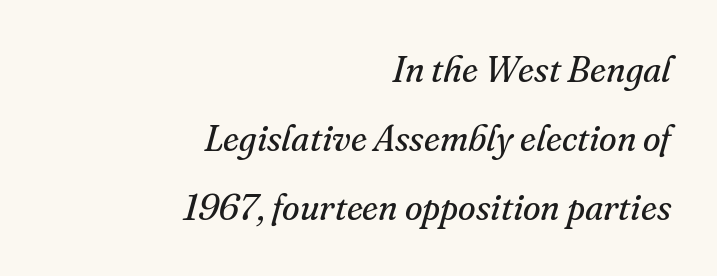
The image shows 36 px regular-weight serif type, italic (leaning right); set right-aligned, loose line spacing (1.91x), normal letter spacing, not underlined; medium stroke contrast and a small x-height.
